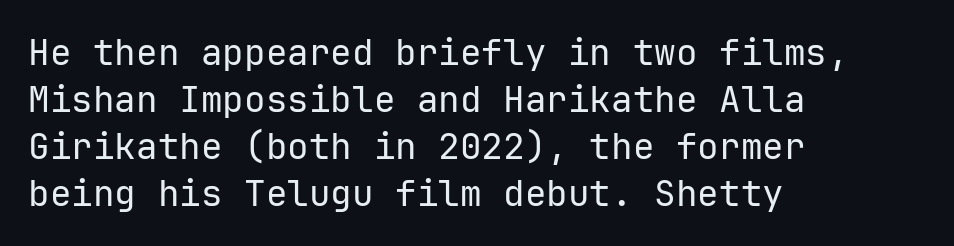
The image shows 36 px regular-weight sans-serif type, upright, monospaced; set left-aligned, normal line spacing (1.31x), normal letter spacing, not underlined; low stroke contrast and a medium x-height.
